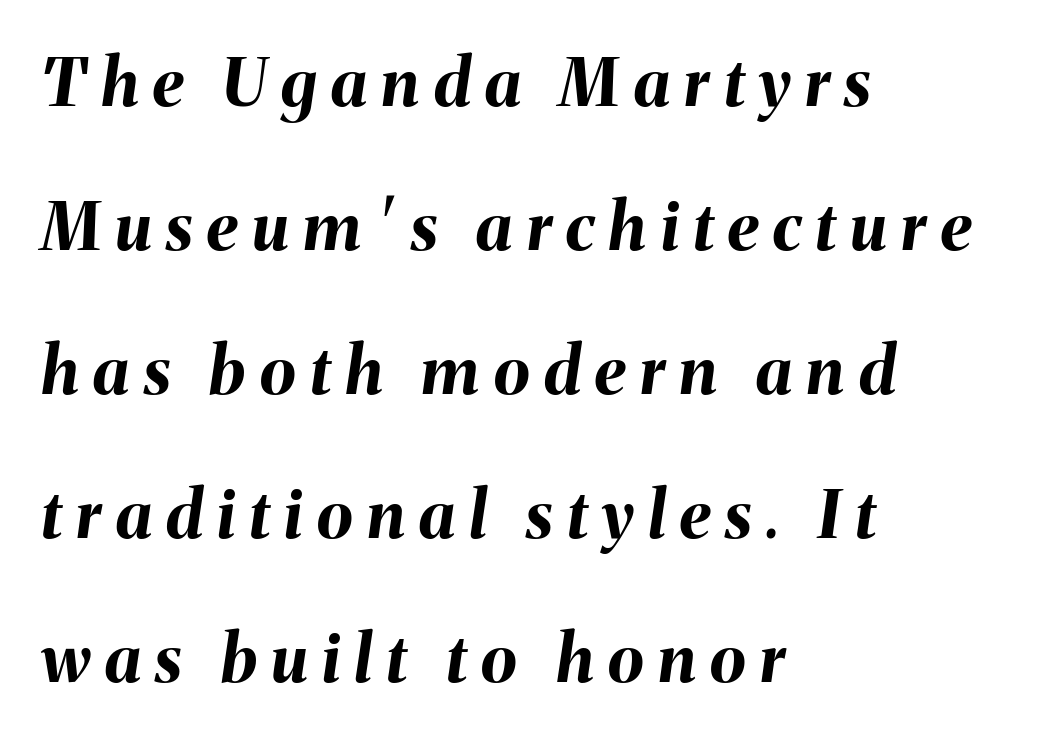
{"italic": "yes", "lean": "right", "slant_degrees": 8, "bold": "yes", "weight": "bold", "width": "normal", "stroke_contrast": "medium", "x_height": "medium", "monospaced": "no", "underline": "no", "align": "left", "line_spacing": "loose", "line_spacing_ratio": 2.18, "letter_spacing": "wide", "letter_spacing_em": 0.22, "glyph_px": 66}
